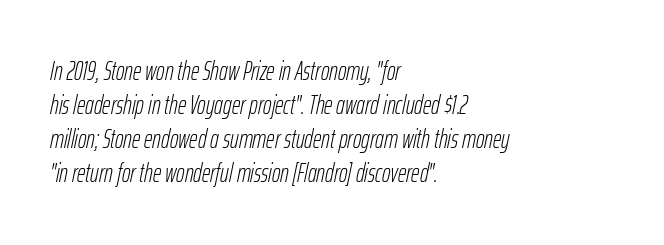
The image shows 26 px text type, italic (leaning right); set left-aligned, normal line spacing (1.31x), normal letter spacing, not underlined.
